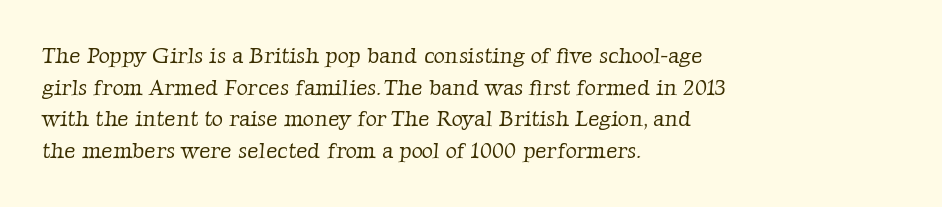
The image shows 22 px text type; set left-aligned, normal line spacing (1.44x), normal letter spacing, not underlined.
